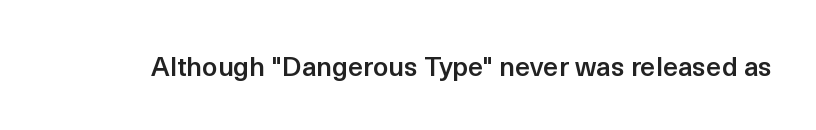
{"italic": "no", "bold": "semi", "underline": "no", "letter_spacing": "normal", "letter_spacing_em": 0.0, "glyph_px": 27}
